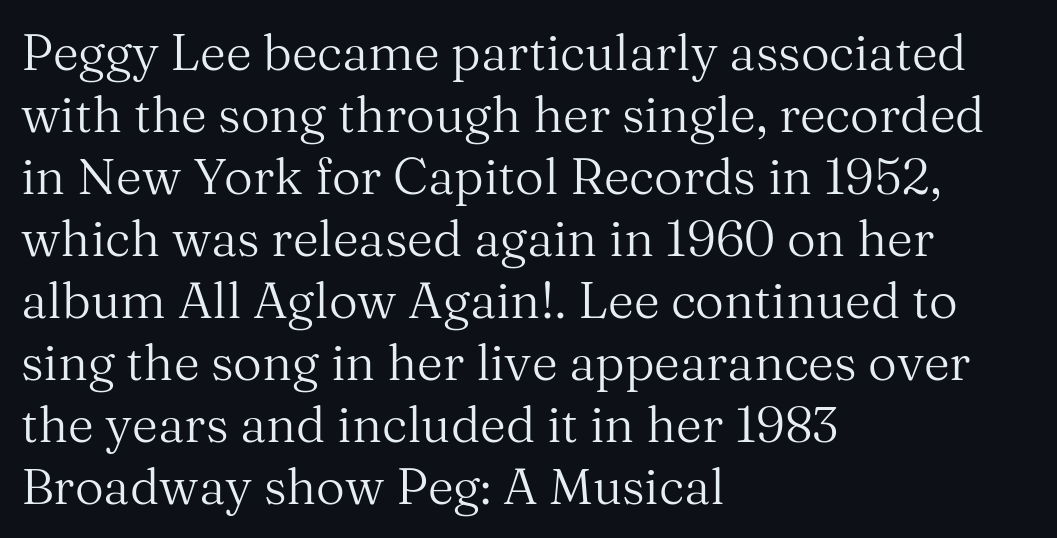
Little horizontal feet cap the strokes, marking this as serif type. This sample uses plain, unmodified letter spacing. Proportional: the letters do not fall into vertical columns. Ordinary non-slanted type is in use. The lines are quadded left. Ink coverage per letter is moderate at most.
